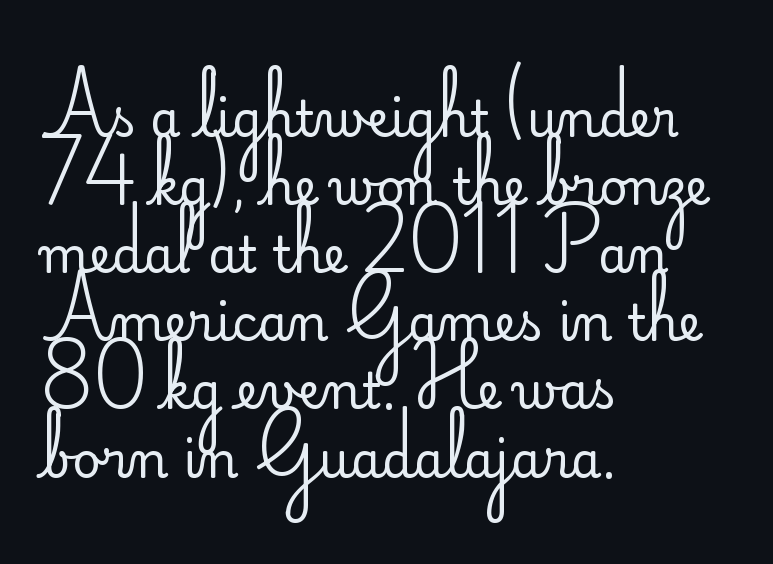
{"serif": "no", "italic": "no", "bold": "no", "weight": "regular", "width": "normal", "stroke_contrast": "low", "x_height": "small", "monospaced": "no", "underline": "no", "align": "left", "line_spacing": "normal", "line_spacing_ratio": 1.39, "letter_spacing": "normal", "letter_spacing_em": 0.0, "glyph_px": 49}
